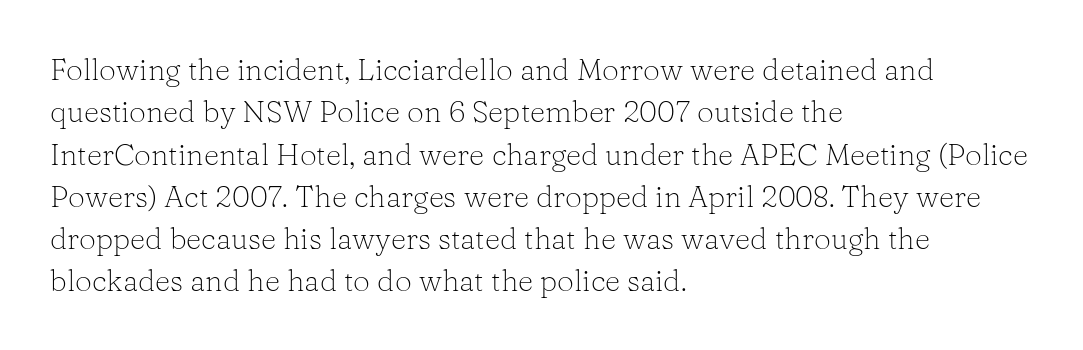
The image shows 30 px light serif type, upright; set left-aligned, normal line spacing (1.41x), normal letter spacing, not underlined; low stroke contrast and a medium x-height.
